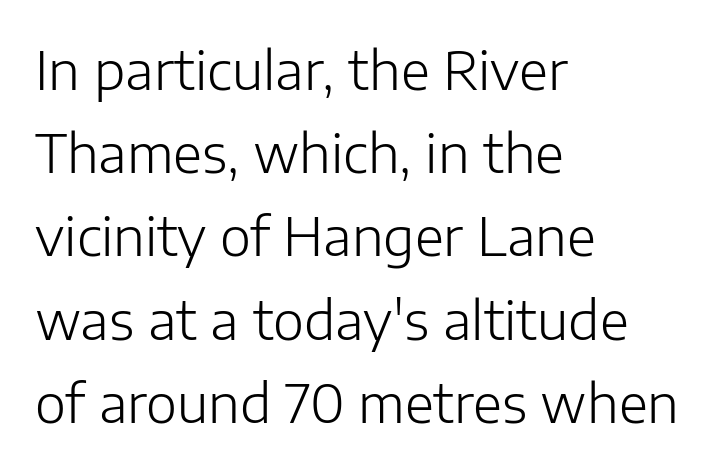
{"serif": "no", "italic": "no", "bold": "no", "weight": "light", "width": "normal", "stroke_contrast": "low", "x_height": "medium", "monospaced": "no", "underline": "no", "align": "left", "line_spacing": "normal", "line_spacing_ratio": 1.57, "letter_spacing": "normal", "letter_spacing_em": 0.0, "glyph_px": 53}
